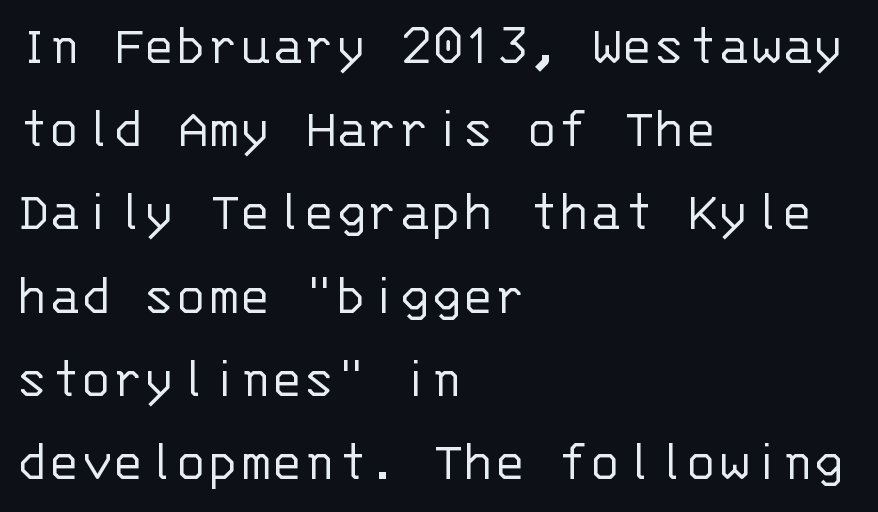
{"serif": "no", "italic": "no", "bold": "no", "weight": "light", "width": "normal", "stroke_contrast": "low", "x_height": "large", "monospaced": "yes", "underline": "no", "align": "left", "line_spacing": "normal", "line_spacing_ratio": 1.41, "letter_spacing": "normal", "letter_spacing_em": 0.0, "glyph_px": 59}
